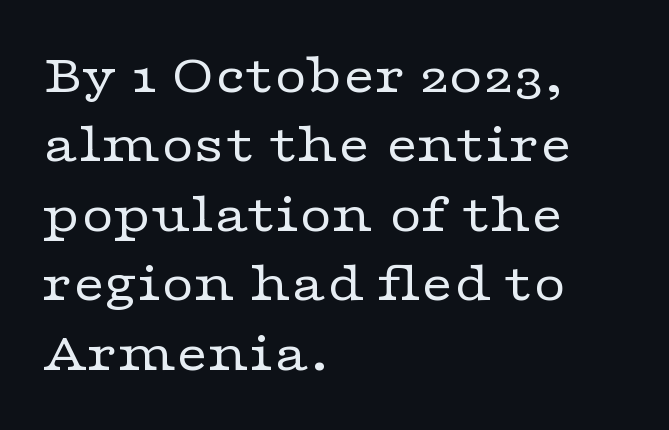
Q: Is the text bold? A: No.
Q: Is the text italic (slanted)? A: No, it is upright.
Q: Is the typeface a serif or a sans-serif typeface? A: Serif.
Q: Is the text underlined? A: No.
Q: How is the paragraph aligned? A: Left-aligned.
Q: Is the spacing between letters normal or unusually wide? A: Normal.
Q: Width (condensed, normal, or wide)? A: Wide.
Q: Stroke contrast? A: Low.
Q: x-height? A: Medium.
Q: Monospaced? A: No.
